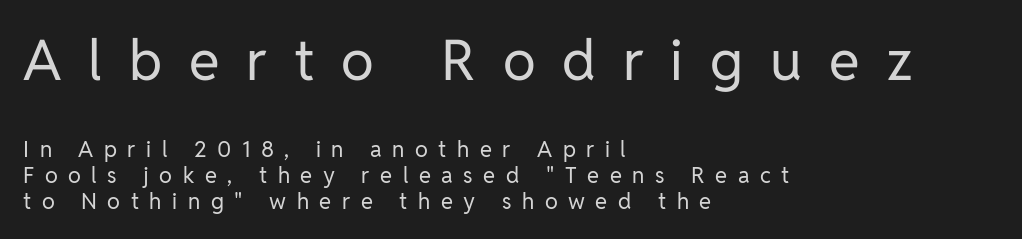
{"serif": "no", "italic": "no", "bold": "no", "weight": "regular", "width": "normal", "stroke_contrast": "low", "x_height": "medium", "monospaced": "no", "underline": "no", "align": "left", "line_spacing_ratio": 1.18, "letter_spacing": "wide", "letter_spacing_em": 0.48, "larger_block": "first", "size_ratio": 2.55, "glyph_px": 56}
